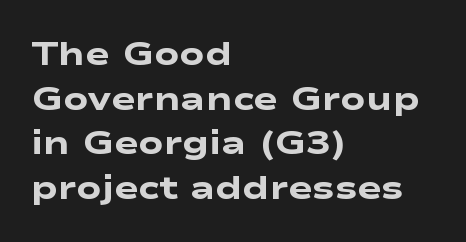
Q: Is the text bold? A: Yes.
Q: Is the typeface a serif or a sans-serif typeface? A: Sans-serif.
Q: Is the text underlined? A: No.
Q: How is the paragraph aligned? A: Left-aligned.
Q: Is the spacing between letters normal or unusually wide? A: Normal.
Q: Is the spacing between lines tight, normal or loose? A: Normal.
Q: Width (condensed, normal, or wide)? A: Wide.
Q: Stroke contrast? A: Low.
Q: x-height? A: Medium.
Q: Monospaced? A: No.
